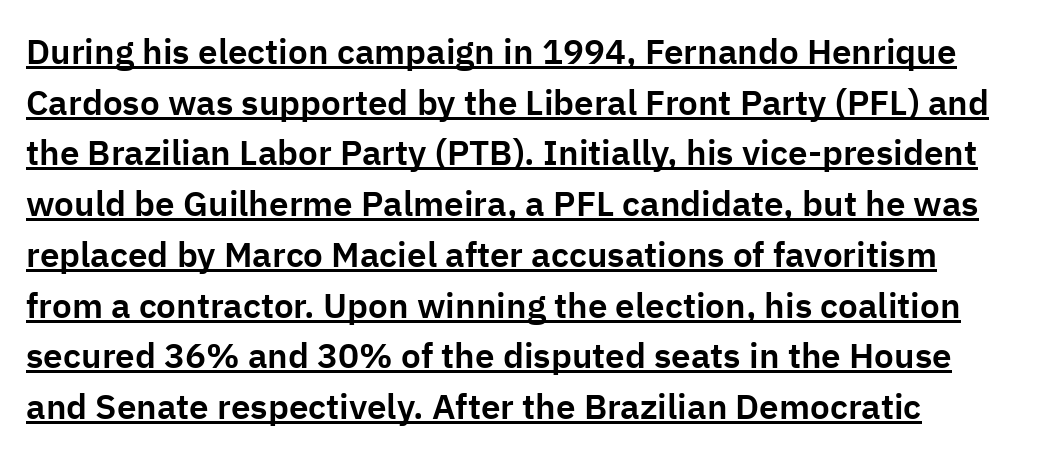
{"serif": "no", "italic": "no", "width": "normal", "stroke_contrast": "low", "x_height": "medium", "monospaced": "no", "underline": "yes", "line_spacing": "normal", "line_spacing_ratio": 1.45, "letter_spacing": "normal", "letter_spacing_em": 0.0, "glyph_px": 35}
